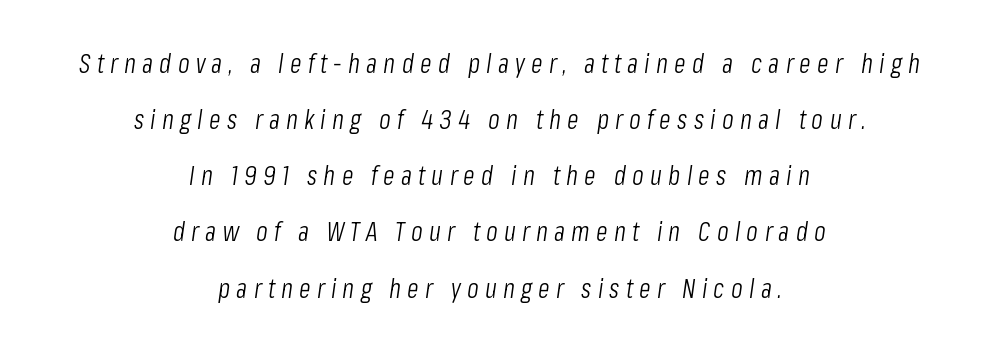
These lines were composed using italics. Horizontal bands of white between lines are thick stripes. Caption: expanded tracking, letters set apart. The area under the type is left untouched. The compositor balanced each line on the midline.
